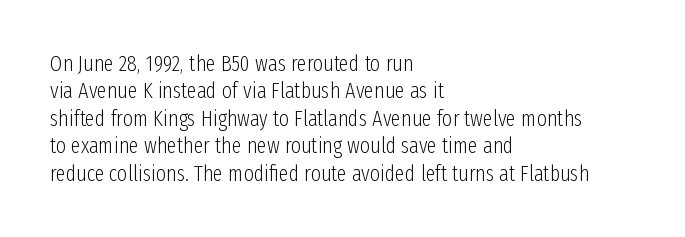
{"italic": "no", "bold": "no", "underline": "no", "align": "left", "line_spacing": "normal", "line_spacing_ratio": 1.25, "letter_spacing": "normal", "letter_spacing_em": 0.0, "glyph_px": 22}
